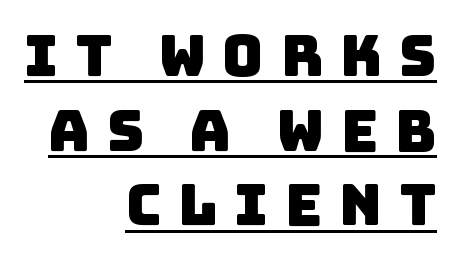
Q: Is the typeface a serif or a sans-serif typeface? A: Sans-serif.
Q: Is the text underlined? A: Yes.
Q: How is the paragraph aligned? A: Right-aligned.
Q: Is the spacing between letters normal or unusually wide? A: Unusually wide.
Q: Is the spacing between lines tight, normal or loose? A: Normal.
Q: Width (condensed, normal, or wide)? A: Normal.
Q: Stroke contrast? A: Low.
Q: x-height? A: Large.
Q: Monospaced? A: No.
